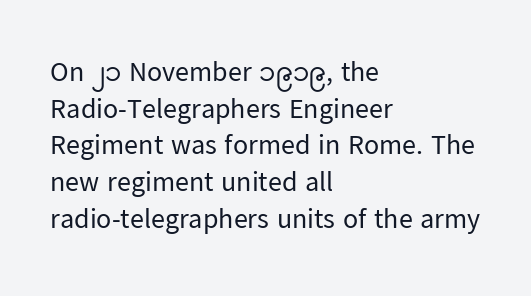
The image shows 28 px regular-weight sans-serif type, upright; set left-aligned, normal line spacing (1.31x), normal letter spacing, not underlined; low stroke contrast and a medium x-height.
